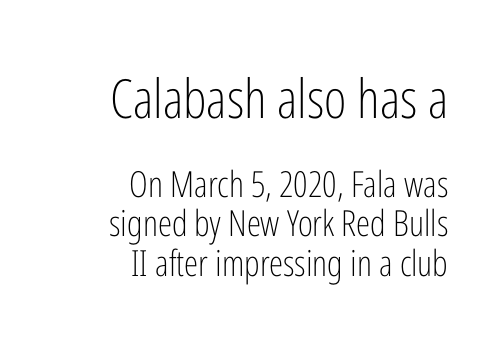
The string is rendered with underlining switched off. Ordinary non-slanted type is in use. Stems and bowls with no extra thickness — not bold. The line-height multiplier appears low, near solid setting. Look at the bottom of the vertical strokes: they stop flat, with no serifs. If you squint, the top block still reads clearly — it's the larger of the two.
